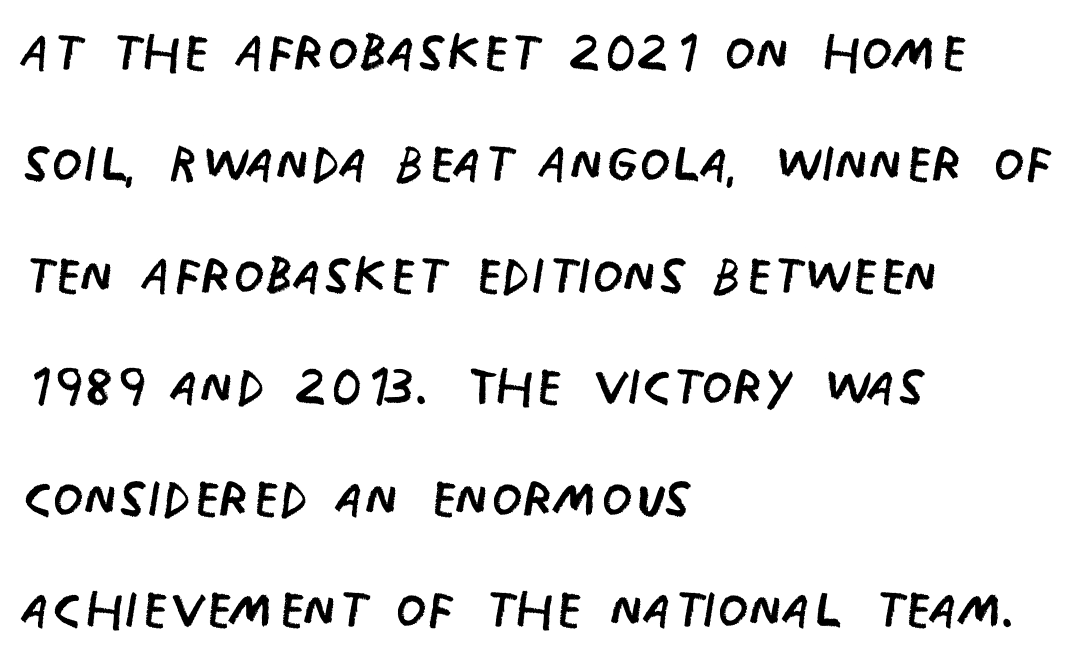
The image shows 71 px regular-weight, condensed sans-serif type; set left-aligned, normal line spacing (1.57x), normal letter spacing, not underlined; low stroke contrast and a large x-height.
